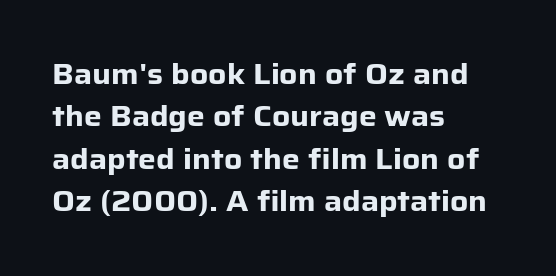
{"serif": "no", "italic": "no", "bold": "yes", "weight": "heavy", "width": "normal", "stroke_contrast": "low", "x_height": "medium", "monospaced": "no", "underline": "no", "align": "left", "line_spacing": "normal", "line_spacing_ratio": 1.51, "letter_spacing": "normal", "letter_spacing_em": 0.0, "glyph_px": 28}
